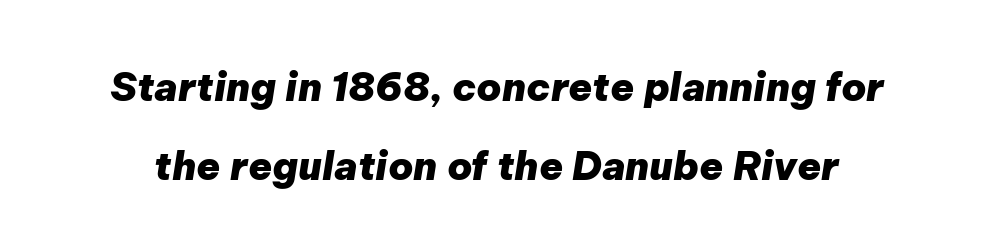
If you measured baseline to baseline, you'd find a long distance. The passage shown leans; its letterforms are oblique. The typesetting leans heavy: a genuine bold. These lines are rendered in a variable-pitch font.
